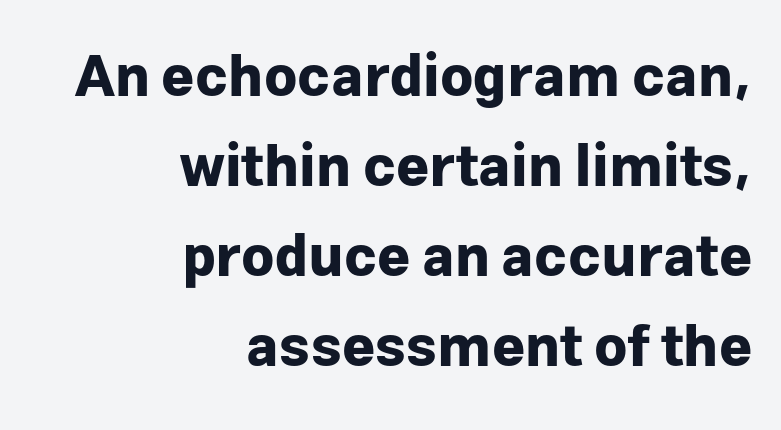
The text was rendered using a sans face with plain stroke endings. Is this a fixed-width face? No — the glyphs have proportional, varying widths. Designer's note — italics off, roman on. Emphasis by weight is at full strength: bold. Is there much room between lines? A standard amount, neither cramped nor airy.
